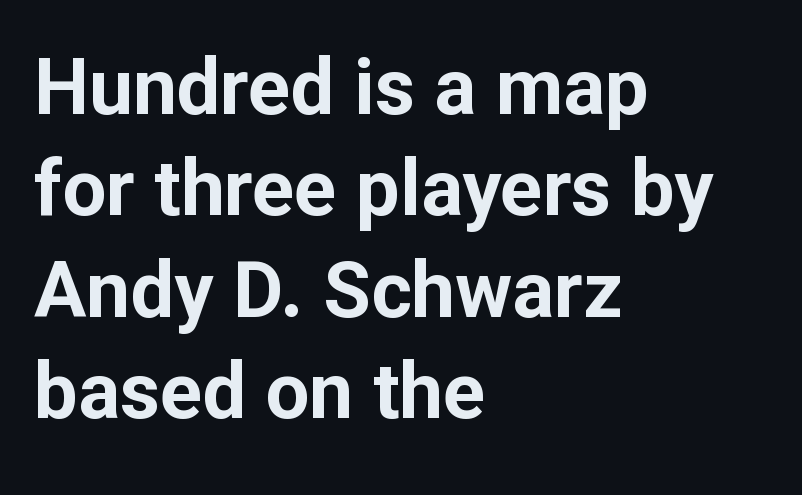
Q: Is the text bold? A: Yes.
Q: Is the text italic (slanted)? A: No, it is upright.
Q: Is the typeface a serif or a sans-serif typeface? A: Sans-serif.
Q: Is the text underlined? A: No.
Q: How is the paragraph aligned? A: Left-aligned.
Q: Is the spacing between letters normal or unusually wide? A: Normal.
Q: Is the spacing between lines tight, normal or loose? A: Normal.
Q: Width (condensed, normal, or wide)? A: Normal.
Q: Stroke contrast? A: Low.
Q: x-height? A: Medium.
Q: Monospaced? A: No.
